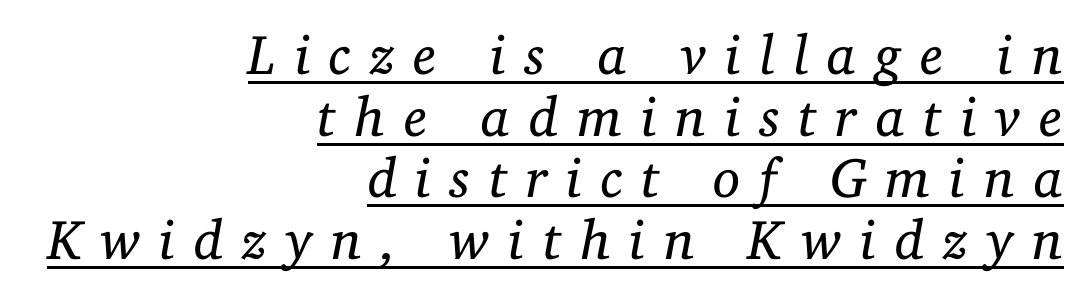
Honestly, the rows look squashed on top of each other. Each letter keeps its own natural width here, so spacing adapts to shape. Little horizontal feet cap the strokes, marking this as serif type. The words here are underlined. On a weight scale, this lands at 450 or below. Line ends are locked; line starts wander.
